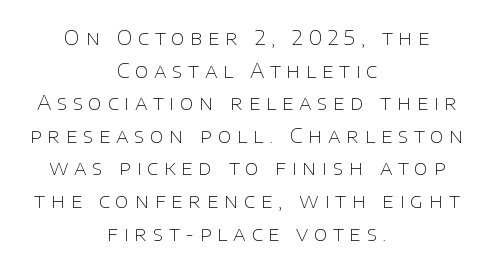
Q: Is the text bold? A: No.
Q: Is the text italic (slanted)? A: No, it is upright.
Q: Is the text underlined? A: No.
Q: How is the paragraph aligned? A: Centered.
Q: Is the spacing between letters normal or unusually wide? A: Unusually wide.
Q: Is the spacing between lines tight, normal or loose? A: Normal.
